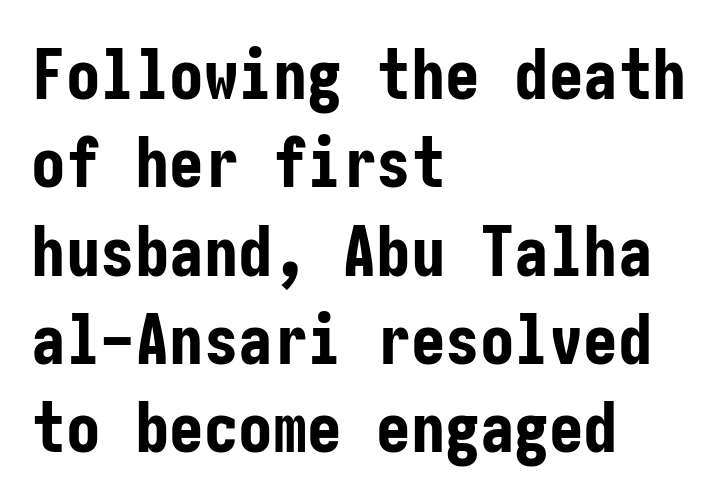
{"serif": "no", "italic": "no", "bold": "yes", "weight": "bold", "width": "condensed", "stroke_contrast": "low", "x_height": "medium", "underline": "no", "align": "left", "line_spacing": "normal", "line_spacing_ratio": 1.28, "letter_spacing": "normal", "letter_spacing_em": 0.0, "glyph_px": 69}
